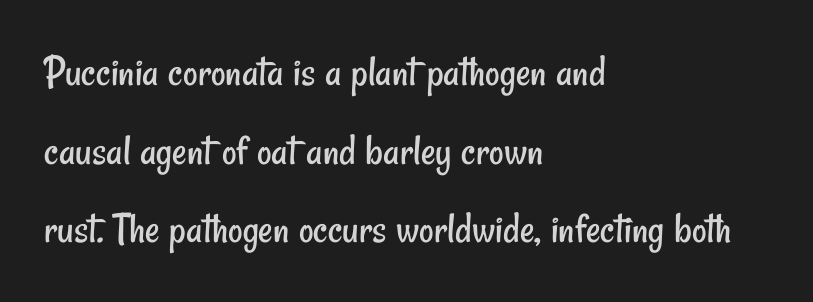
The image shows 45 px regular-weight, condensed sans-serif type; set left-aligned, line spacing 1.75x, normal letter spacing, not underlined; low stroke contrast and a small x-height.
